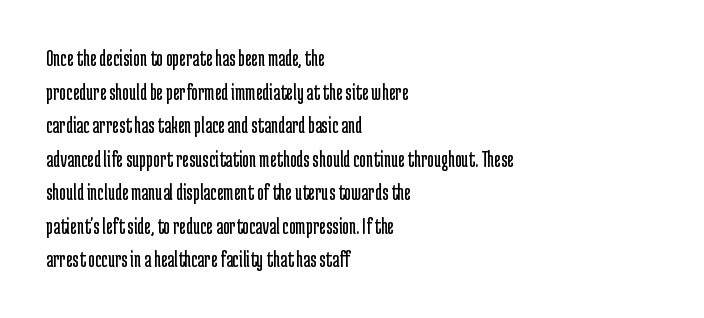
Q: Is the text bold? A: No.
Q: Is the text italic (slanted)? A: No, it is upright.
Q: Is the text underlined? A: No.
Q: How is the paragraph aligned? A: Left-aligned.
Q: Is the spacing between letters normal or unusually wide? A: Normal.
Q: Is the spacing between lines tight, normal or loose? A: Normal.
